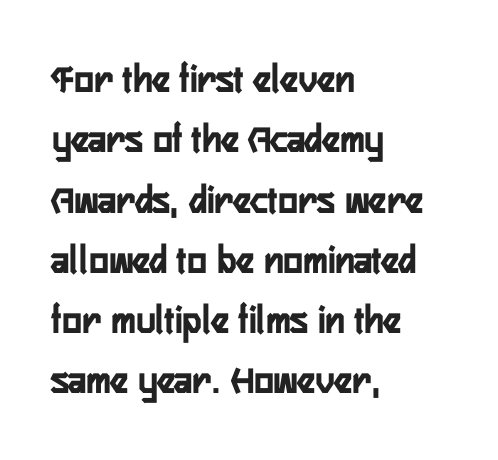
The image shows 41 px condensed sans-serif type, upright; set left-aligned, normal line spacing (1.47x), normal letter spacing, not underlined; low stroke contrast and a medium x-height.
